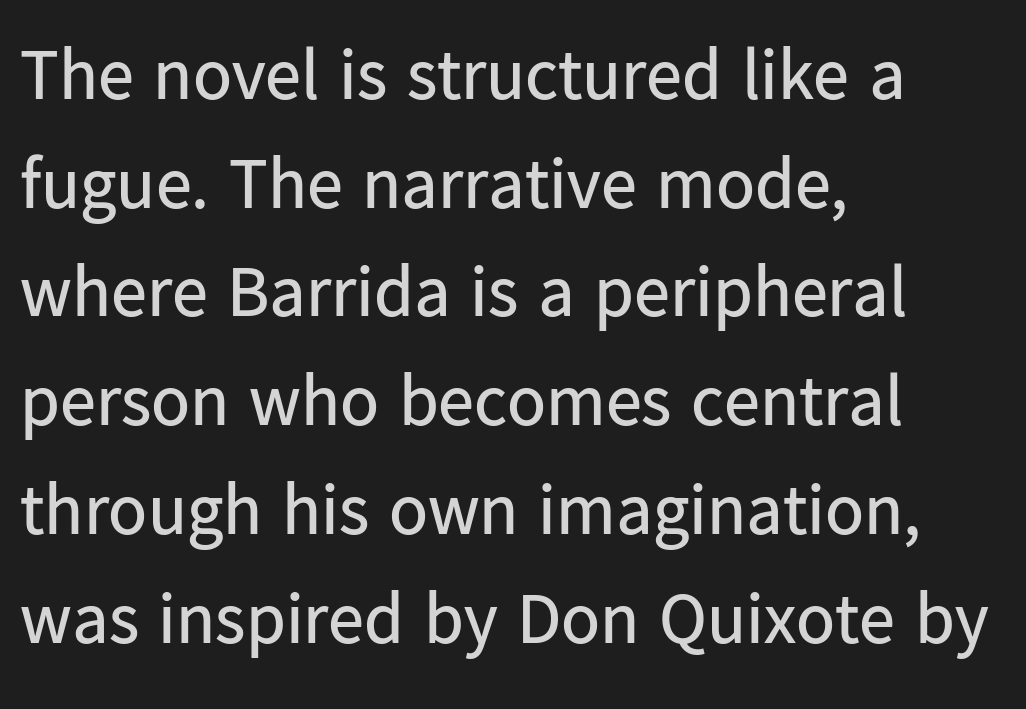
The image shows 72 px regular-weight sans-serif type, upright; set left-aligned, normal line spacing (1.51x), normal letter spacing, not underlined; low stroke contrast and a medium x-height.
